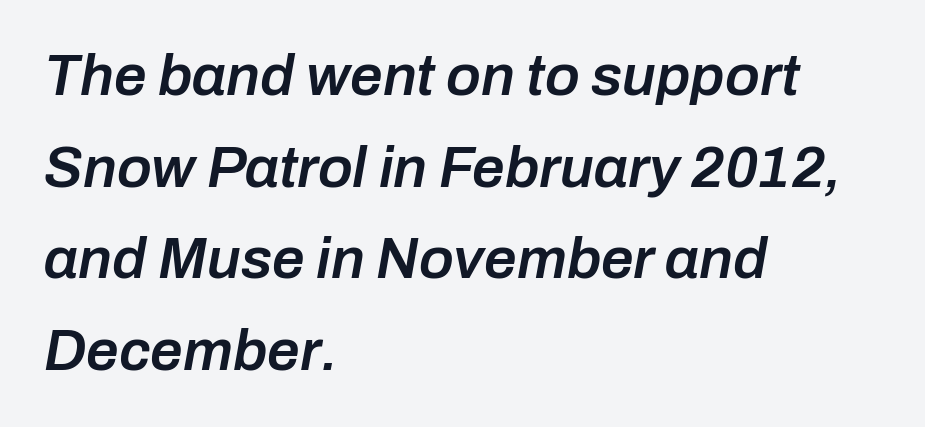
Q: Is the text bold? A: Semi-bold.
Q: Is the text italic (slanted)? A: Yes, it leans right by about 10 degrees.
Q: Is the text underlined? A: No.
Q: How is the paragraph aligned? A: Left-aligned.
Q: Is the spacing between letters normal or unusually wide? A: Normal.
Q: Is the spacing between lines tight, normal or loose? A: Normal.
Q: Width (condensed, normal, or wide)? A: Normal.
Q: Stroke contrast? A: Low.
Q: x-height? A: Medium.
Q: Monospaced? A: No.
